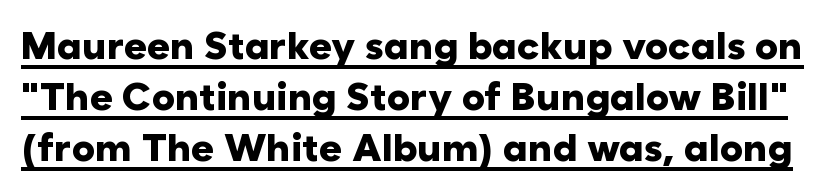
Q: Is the text bold? A: Yes.
Q: Is the text italic (slanted)? A: No, it is upright.
Q: Is the typeface a serif or a sans-serif typeface? A: Sans-serif.
Q: Is the text underlined? A: Yes.
Q: Is the spacing between letters normal or unusually wide? A: Normal.
Q: Is the spacing between lines tight, normal or loose? A: Normal.
Q: Width (condensed, normal, or wide)? A: Normal.
Q: Stroke contrast? A: Low.
Q: x-height? A: Medium.
Q: Monospaced? A: No.
